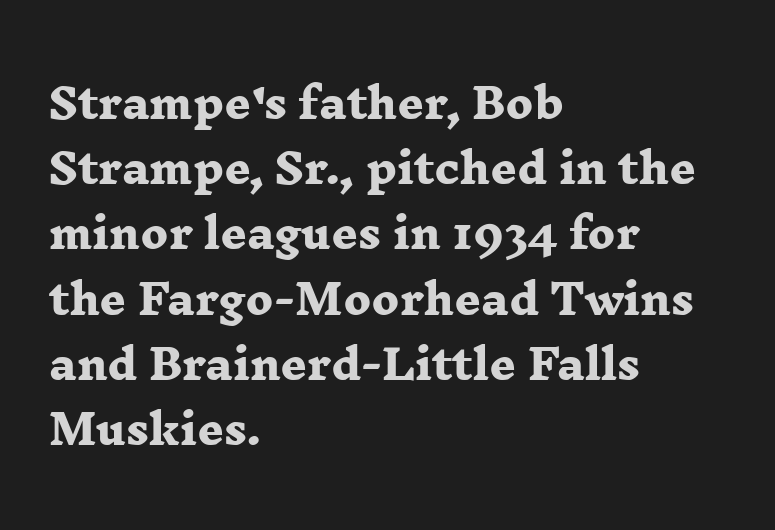
{"serif": "yes", "bold": "yes", "weight": "heavy", "width": "wide", "stroke_contrast": "low", "x_height": "medium", "monospaced": "no", "underline": "no", "align": "left", "line_spacing": "normal", "line_spacing_ratio": 1.59, "letter_spacing": "normal", "letter_spacing_em": 0.0, "glyph_px": 41}
